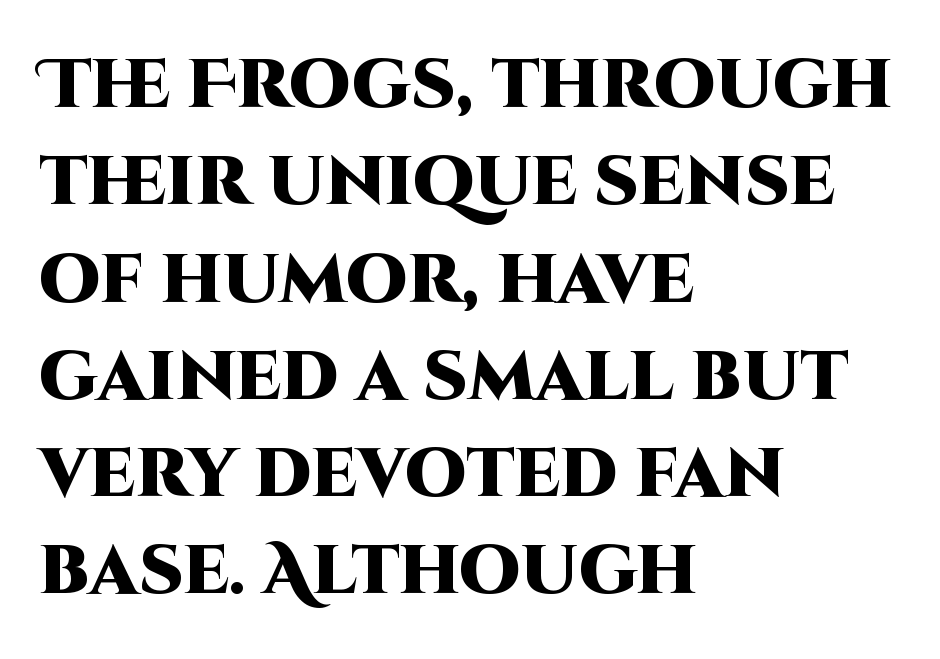
{"serif": "no", "italic": "no", "bold": "yes", "weight": "heavy", "width": "normal", "stroke_contrast": "high", "x_height": "large", "monospaced": "no", "underline": "no", "align": "left", "line_spacing": "normal", "line_spacing_ratio": 1.41, "letter_spacing": "normal", "letter_spacing_em": 0.0, "glyph_px": 69}
